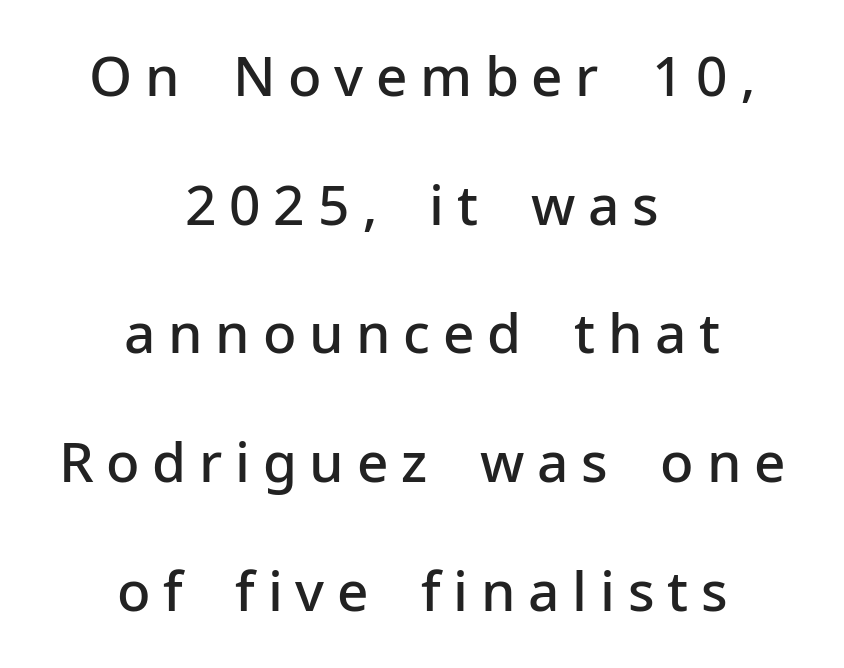
The image shows 55 px semibold sans-serif type, upright; set centered, loose line spacing (2.34x), unusually wide letter spacing (+0.23 em), not underlined; low stroke contrast and a medium x-height.
